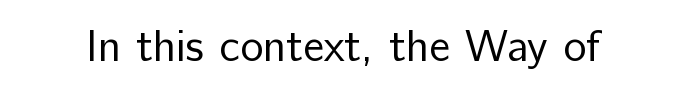
{"serif": "no", "italic": "no", "bold": "no", "weight": "regular", "width": "normal", "stroke_contrast": "low", "x_height": "medium", "monospaced": "no", "underline": "no", "letter_spacing": "normal", "letter_spacing_em": 0.0, "glyph_px": 44}
